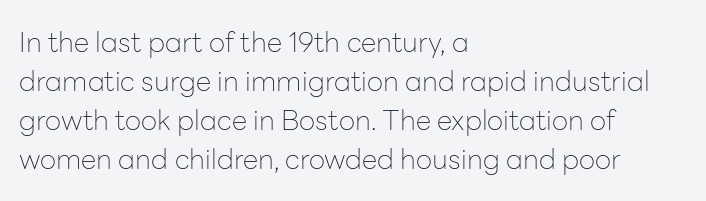
The image shows 28 px thin sans-serif type, upright; set left-aligned, normal line spacing (1.39x), normal letter spacing, not underlined; low stroke contrast and a medium x-height.
